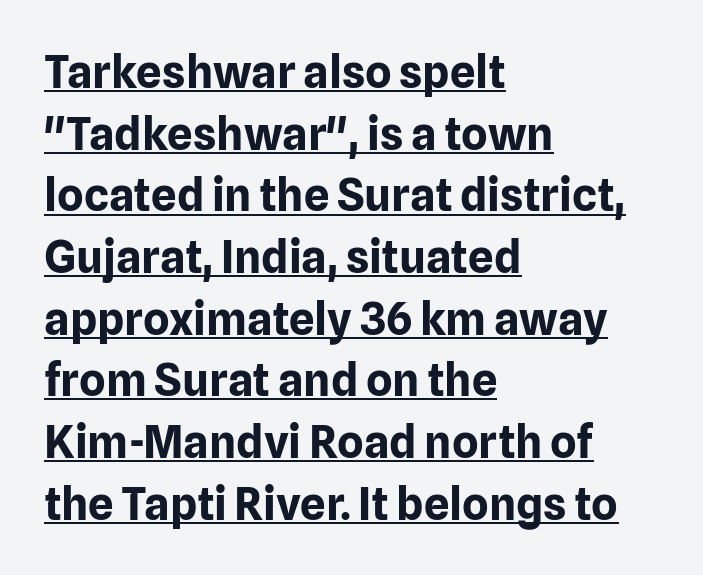
Horizontal bands of white between lines are of average thickness. This sample has the flowing, uneven cadence of proportional lettering. The rendering keeps characters at their native spacing. The specimen includes a rule beneath the text block's lines. No feet cap the strokes, marking this as sans-serif type.
